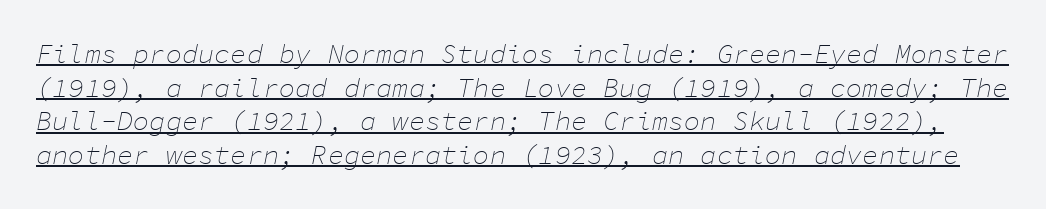
The image shows 27 px text type, italic (leaning right); set normal line spacing (1.25x), normal letter spacing, underlined.
